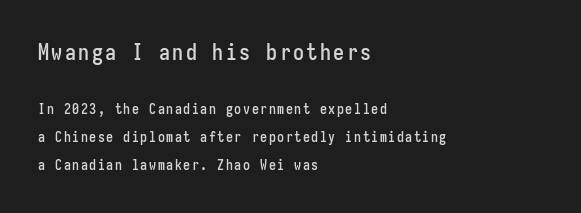
You can tell it's not italic because the verticals are truly vertical. Nobody drew a line under any word here. Leading: increased. This rendering uses left alignment, leaving the right contour irregular.
